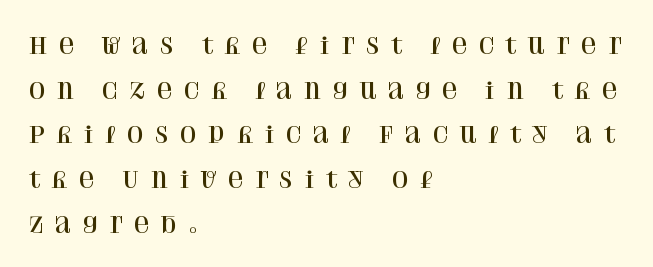
Q: Is the text italic (slanted)? A: No, it is upright.
Q: Is the text underlined? A: No.
Q: How is the paragraph aligned? A: Left-aligned.
Q: Is the spacing between letters normal or unusually wide? A: Unusually wide.
Q: Is the spacing between lines tight, normal or loose? A: Loose.
